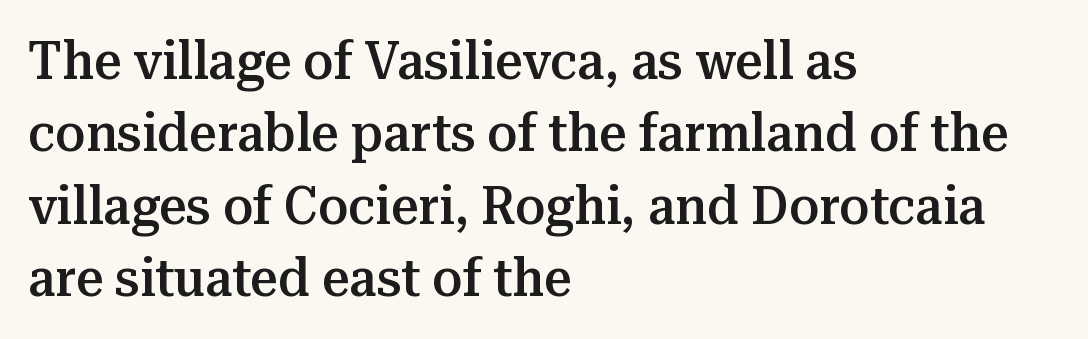
{"serif": "yes", "italic": "no", "bold": "semi", "weight": "semibold", "width": "normal", "stroke_contrast": "medium", "x_height": "medium", "monospaced": "no", "underline": "no", "align": "left", "line_spacing": "normal", "line_spacing_ratio": 1.34, "letter_spacing": "normal", "letter_spacing_em": 0.0, "glyph_px": 54}
